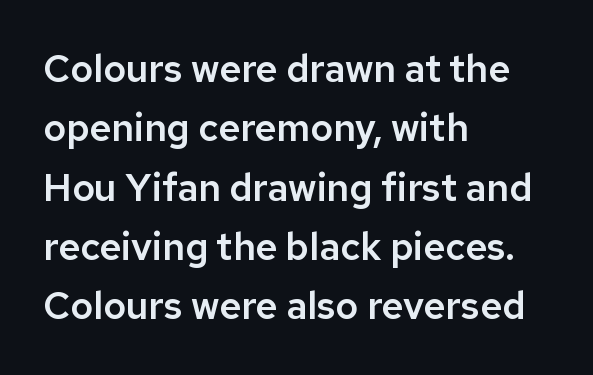
Q: Is the text italic (slanted)? A: No, it is upright.
Q: Is the typeface a serif or a sans-serif typeface? A: Sans-serif.
Q: Is the text underlined? A: No.
Q: How is the paragraph aligned? A: Left-aligned.
Q: Is the spacing between letters normal or unusually wide? A: Normal.
Q: Is the spacing between lines tight, normal or loose? A: Normal.
Q: Width (condensed, normal, or wide)? A: Normal.
Q: Stroke contrast? A: Low.
Q: x-height? A: Medium.
Q: Monospaced? A: No.
